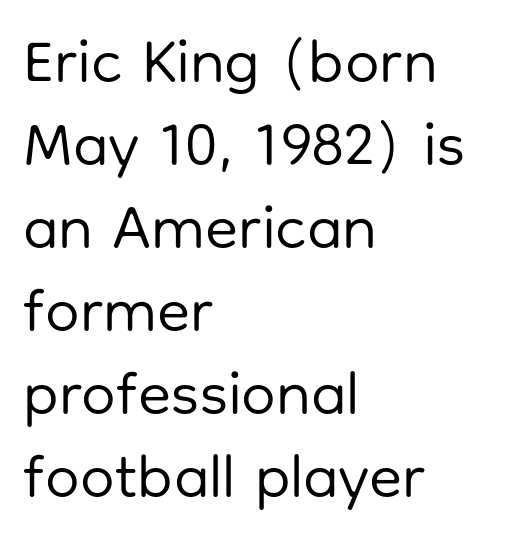
The passage shown has conventional tracking throughout. Vertical spacing — default. The axis of the letterforms is exactly vertical. Quick note: underline off. These lines are composed in type without serifs. The rag falls on the right side of this text block.
